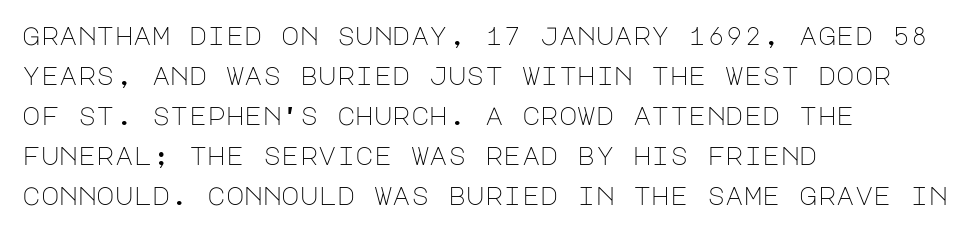
{"italic": "no", "bold": "no", "underline": "no", "align": "left", "line_spacing": "normal", "line_spacing_ratio": 1.6, "letter_spacing": "normal", "letter_spacing_em": 0.0, "glyph_px": 25}
